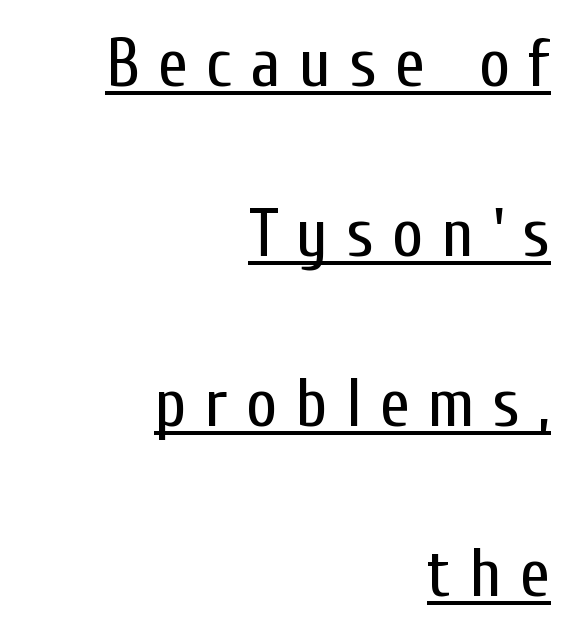
{"serif": "no", "italic": "no", "bold": "no", "weight": "regular", "width": "condensed", "stroke_contrast": "low", "x_height": "medium", "monospaced": "no", "underline": "yes", "align": "right", "line_spacing": "loose", "line_spacing_ratio": 2.5, "letter_spacing": "wide", "letter_spacing_em": 0.27, "glyph_px": 68}
